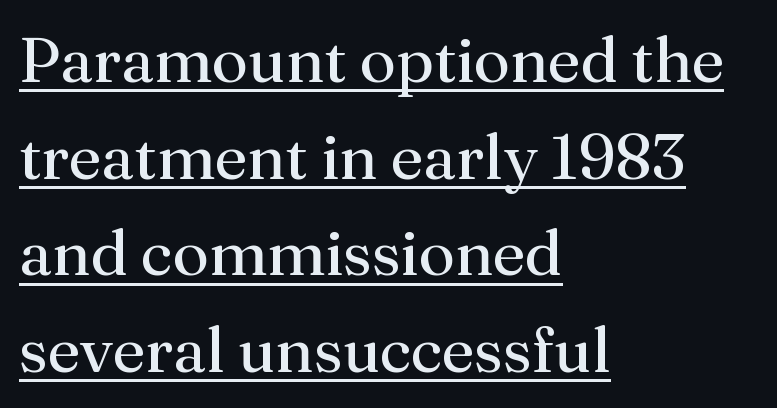
Q: Is the text bold? A: No.
Q: Is the text italic (slanted)? A: No, it is upright.
Q: Is the typeface a serif or a sans-serif typeface? A: Serif.
Q: Is the text underlined? A: Yes.
Q: How is the paragraph aligned? A: Left-aligned.
Q: Is the spacing between letters normal or unusually wide? A: Normal.
Q: Is the spacing between lines tight, normal or loose? A: Normal.
Q: Width (condensed, normal, or wide)? A: Normal.
Q: Stroke contrast? A: Medium.
Q: x-height? A: Medium.
Q: Monospaced? A: No.
